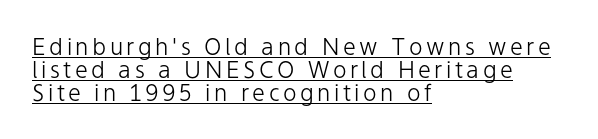
{"italic": "no", "bold": "no", "underline": "yes", "align": "left", "line_spacing": "tight", "line_spacing_ratio": 1.0, "glyph_px": 23}
